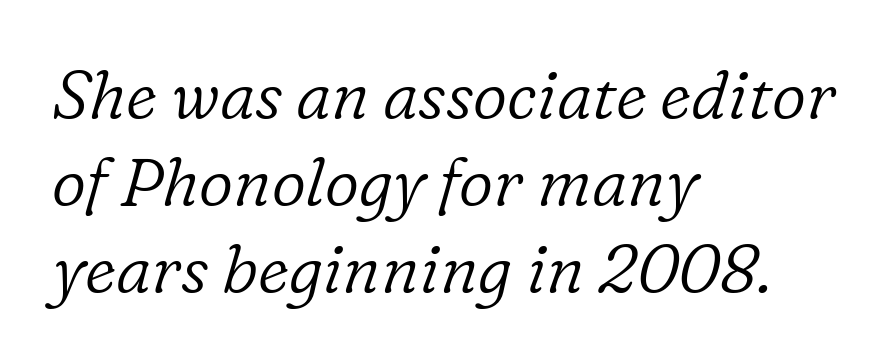
Q: Is the text bold? A: No.
Q: Is the text italic (slanted)? A: Yes, it leans right by about 16 degrees.
Q: Is the typeface a serif or a sans-serif typeface? A: Serif.
Q: Is the text underlined? A: No.
Q: How is the paragraph aligned? A: Left-aligned.
Q: Is the spacing between letters normal or unusually wide? A: Normal.
Q: Is the spacing between lines tight, normal or loose? A: Normal.
Q: Width (condensed, normal, or wide)? A: Normal.
Q: Stroke contrast? A: Low.
Q: x-height? A: Medium.
Q: Monospaced? A: No.
